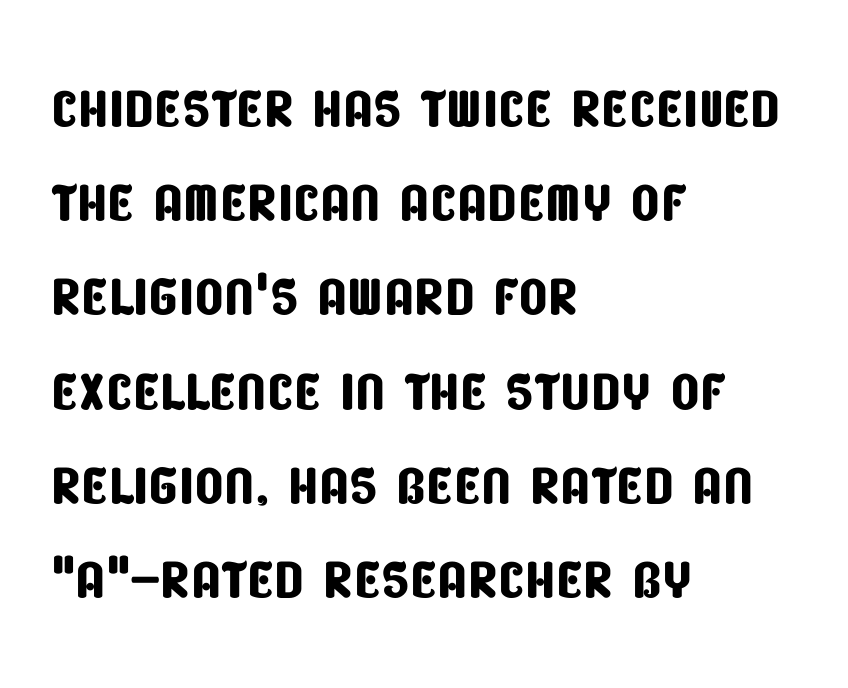
The image shows 76 px condensed sans-serif type; set left-aligned, line spacing 1.24x, normal letter spacing, not underlined; low stroke contrast and a large x-height.
